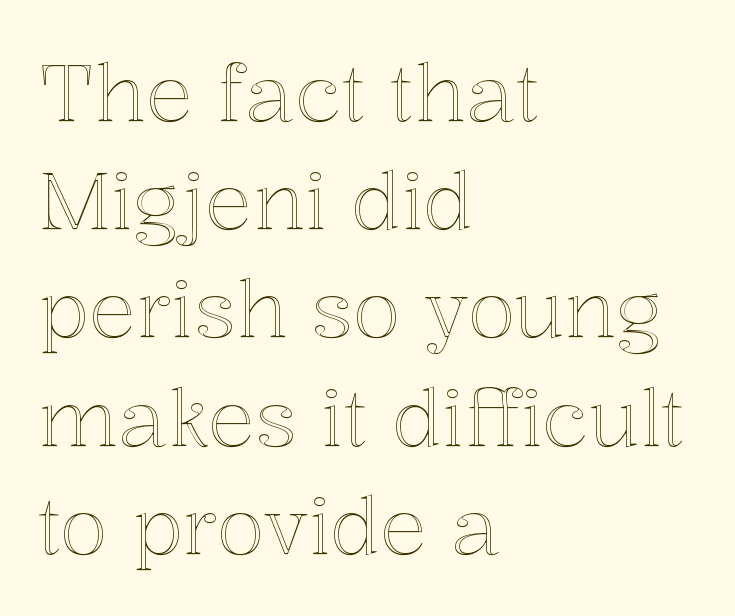
Q: Is the text italic (slanted)? A: No, it is upright.
Q: Is the text underlined? A: No.
Q: How is the paragraph aligned? A: Left-aligned.
Q: Is the spacing between letters normal or unusually wide? A: Normal.
Q: Is the spacing between lines tight, normal or loose? A: Normal.
Q: Width (condensed, normal, or wide)? A: Normal.
Q: x-height? A: Medium.
Q: Monospaced? A: No.
